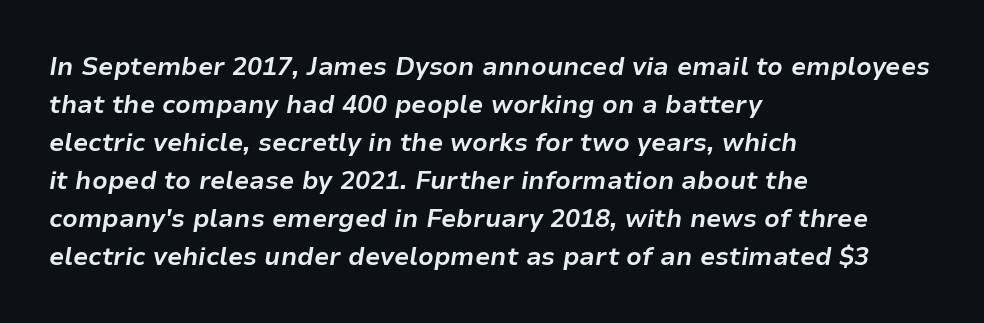
Q: Is the text bold? A: Yes.
Q: Is the text italic (slanted)? A: Yes, it leans right by about 9 degrees.
Q: Is the text underlined? A: No.
Q: How is the paragraph aligned? A: Left-aligned.
Q: Is the spacing between letters normal or unusually wide? A: Normal.
Q: Is the spacing between lines tight, normal or loose? A: Normal.
